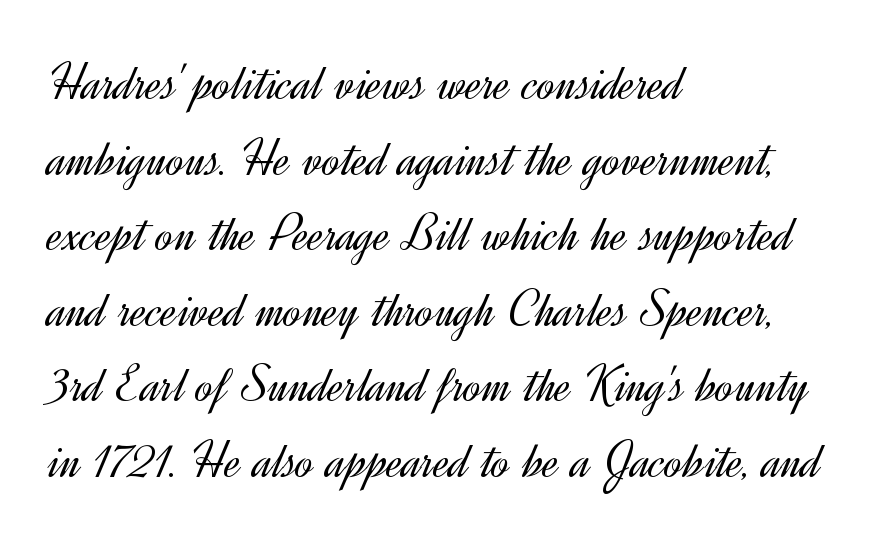
The image shows 54 px light sans-serif type; set left-aligned, normal line spacing (1.4x), normal letter spacing, not underlined; a small x-height.
